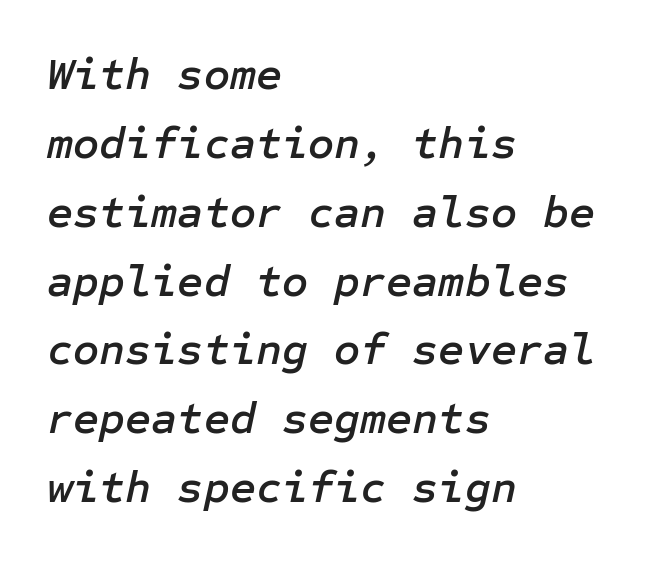
The image shows 45 px text type, italic (leaning right); set left-aligned, normal line spacing (1.53x), normal letter spacing, not underlined; low stroke contrast and a medium x-height.
